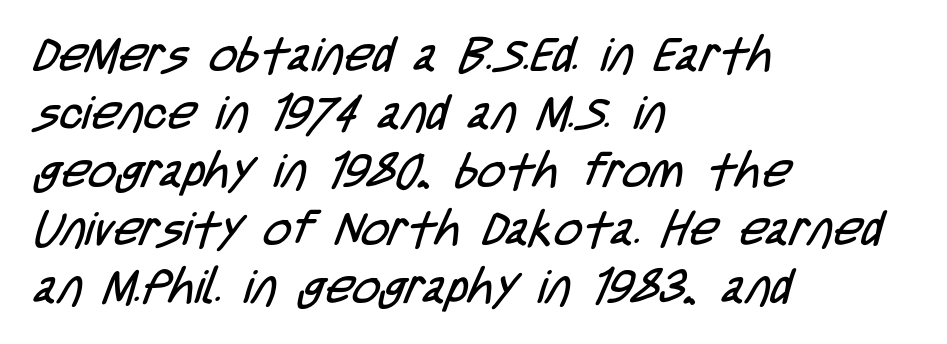
Q: Is the text bold? A: No.
Q: Is the typeface a serif or a sans-serif typeface? A: Sans-serif.
Q: Is the text underlined? A: No.
Q: How is the paragraph aligned? A: Left-aligned.
Q: Is the spacing between letters normal or unusually wide? A: Normal.
Q: Width (condensed, normal, or wide)? A: Condensed.
Q: Stroke contrast? A: Low.
Q: x-height? A: Large.
Q: Monospaced? A: No.
